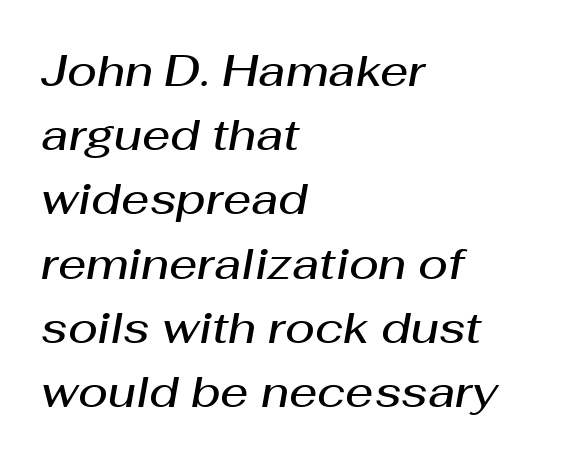
{"italic": "yes", "lean": "right", "slant_degrees": 10, "bold": "semi", "weight": "semibold", "width": "normal", "stroke_contrast": "medium", "x_height": "medium", "monospaced": "no", "underline": "no", "align": "left", "line_spacing": "normal", "line_spacing_ratio": 1.46, "letter_spacing": "normal", "letter_spacing_em": 0.0, "glyph_px": 44}
